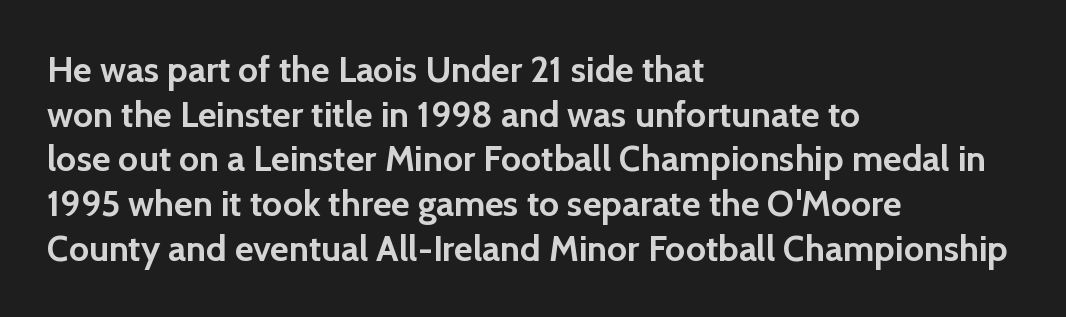
{"serif": "no", "italic": "no", "bold": "yes", "weight": "semibold", "width": "normal", "x_height": "medium", "monospaced": "no", "underline": "no", "align": "left", "line_spacing_ratio": 1.24, "letter_spacing": "normal", "letter_spacing_em": 0.0, "glyph_px": 36}
